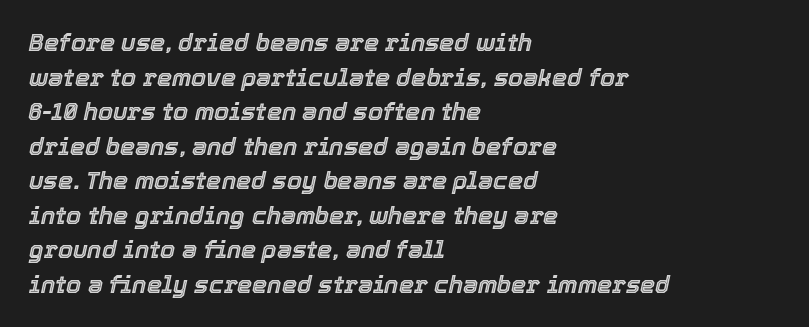
The image shows 24 px text type, italic (leaning right); set left-aligned, normal line spacing (1.44x), normal letter spacing, not underlined.
